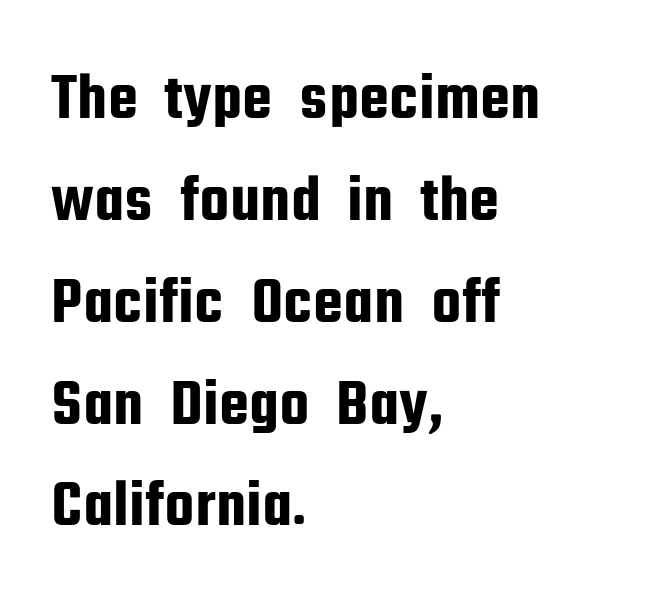
Q: Is the text italic (slanted)? A: No, it is upright.
Q: Is the typeface a serif or a sans-serif typeface? A: Sans-serif.
Q: Is the text underlined? A: No.
Q: How is the paragraph aligned? A: Left-aligned.
Q: Is the spacing between letters normal or unusually wide? A: Normal.
Q: Is the spacing between lines tight, normal or loose? A: Normal.
Q: Width (condensed, normal, or wide)? A: Condensed.
Q: Stroke contrast? A: Low.
Q: x-height? A: Medium.
Q: Monospaced? A: No.
